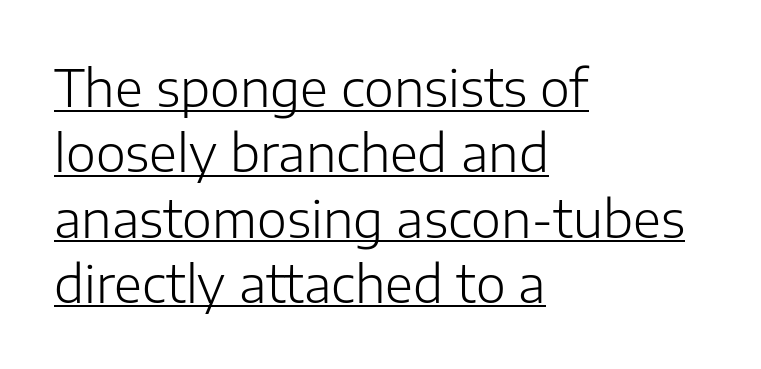
The image shows 51 px light sans-serif type, upright; set left-aligned, normal line spacing (1.28x), normal letter spacing, underlined; low stroke contrast and a medium x-height.
